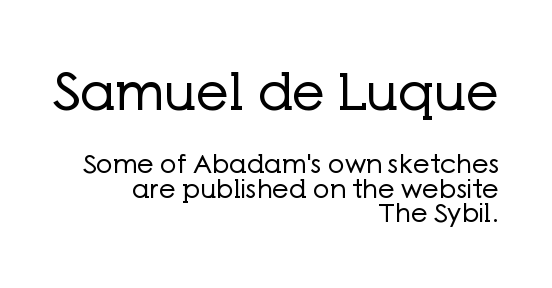
Think standard paragraph weight, or any step lighter than that. The space beneath each line is pristine and unruled. The earlier block is typeset at a bigger size than the later block. These lines are rendered in a variable-pitch font. Caption: multi-line text, flush right, ragged left. Compared with typical paragraphs, the rows here are closer together.
